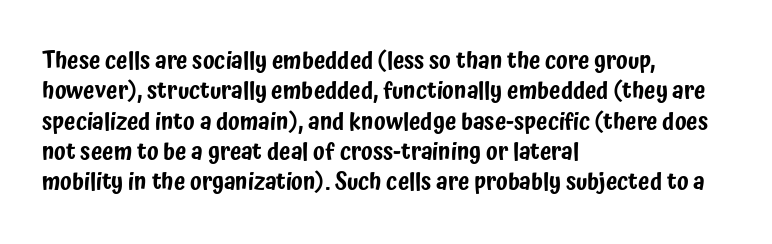
The face used here is rendered with its standard letterfit. These lines are set flush left with a ragged right edge. The glyphs are unaccompanied by any horizontal stroke below them. Normally led — the rows are evenly, conventionally spaced. Do the letters lean? They stand straight.
